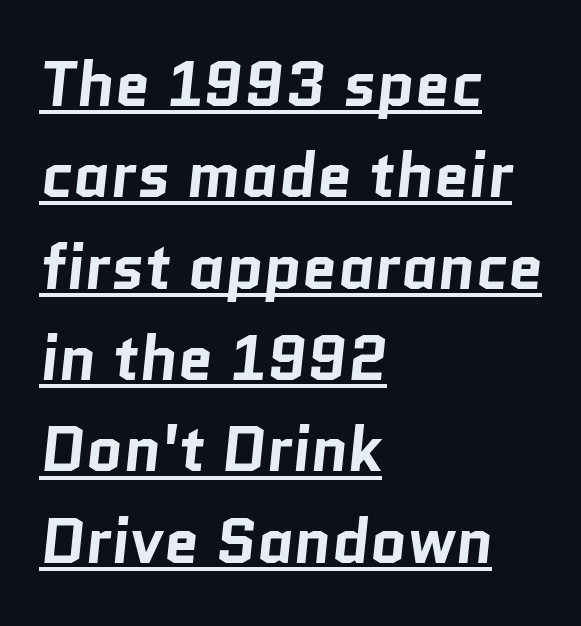
{"serif": "no", "bold": "yes", "weight": "bold", "width": "normal", "stroke_contrast": "low", "x_height": "medium", "monospaced": "no", "underline": "yes", "align": "left", "line_spacing": "normal", "line_spacing_ratio": 1.45, "letter_spacing": "normal", "letter_spacing_em": 0.0, "glyph_px": 63}
